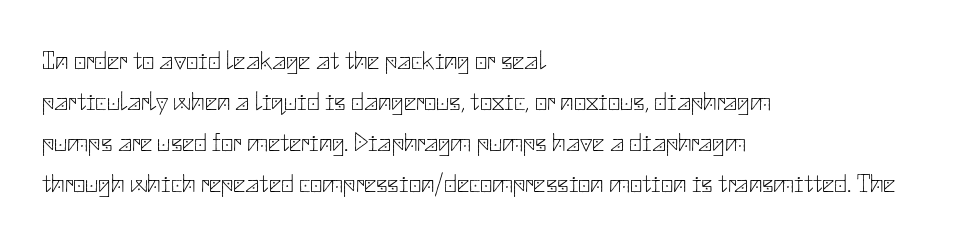
On a weight scale, this lands at 450 or below. The passage shown has conventional tracking throughout. A normal amount of white space separates one row of letters from the next. The rag falls on the right side of this text block.
